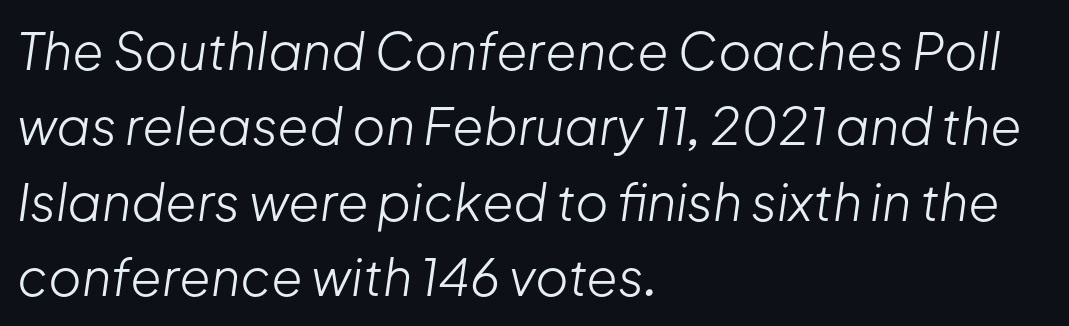
{"italic": "yes", "lean": "right", "slant_degrees": 8, "bold": "no", "weight": "light", "width": "normal", "stroke_contrast": "low", "x_height": "medium", "monospaced": "no", "underline": "no", "align": "left", "line_spacing": "normal", "line_spacing_ratio": 1.48, "letter_spacing": "normal", "letter_spacing_em": 0.0, "glyph_px": 51}
